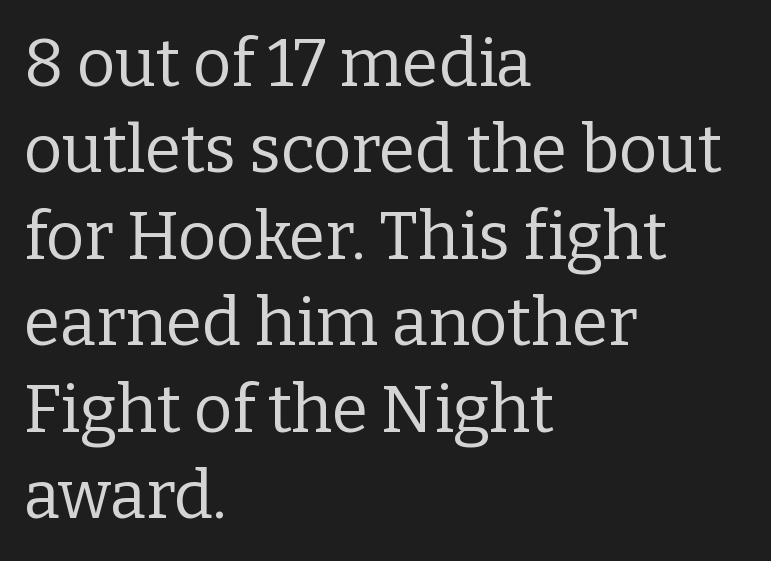
The letters stand straight up with perfectly vertical stems. The typesetting does not lean heavy: it is not bold. Look at the bottom of the vertical strokes: they flare into serifs here. Left-aligned paragraph, ragged on the right. The lines sit at an ordinary, default distance from one another. Each letter keeps its own natural width here, so spacing adapts to shape.
